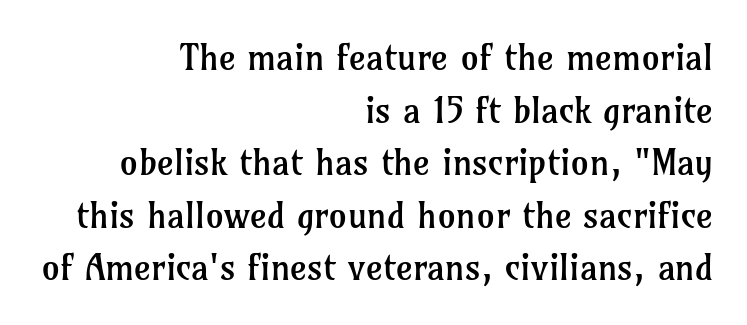
Q: Is the text bold? A: No.
Q: Is the text italic (slanted)? A: No, it is upright.
Q: Is the typeface a serif or a sans-serif typeface? A: Serif.
Q: Is the text underlined? A: No.
Q: How is the paragraph aligned? A: Right-aligned.
Q: Is the spacing between letters normal or unusually wide? A: Normal.
Q: Is the spacing between lines tight, normal or loose? A: Normal.
Q: Width (condensed, normal, or wide)? A: Normal.
Q: Stroke contrast? A: Low.
Q: x-height? A: Medium.
Q: Monospaced? A: No.
